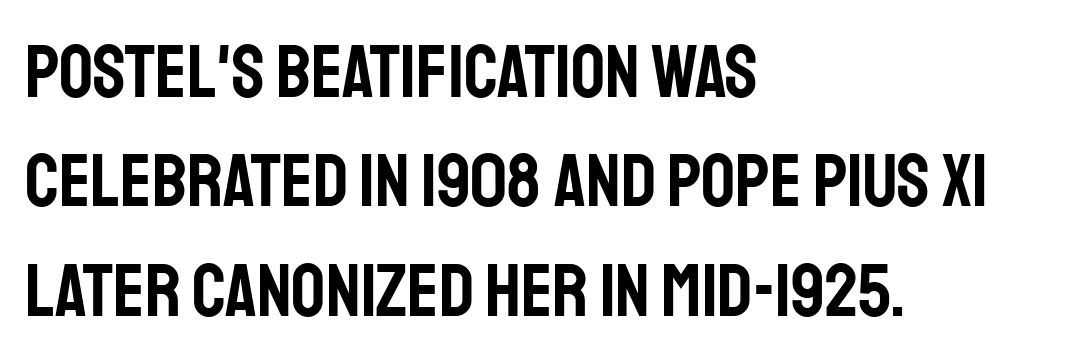
Unlike a traditional serif, this face leaves its strokes unadorned. The passage shown stacks its lines at a standard gap. Layout note: lines flush left. No extra tracking has been applied to these lines. Spacing verdict: proportional, widths tailored to each character.
